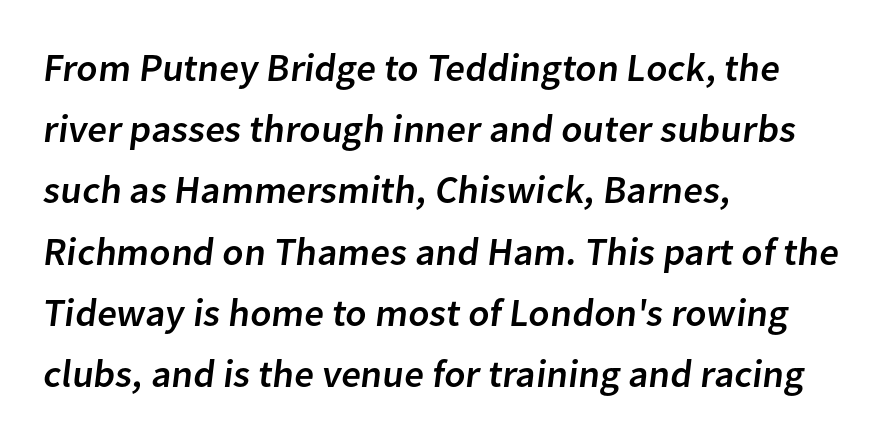
Q: Is the typeface a serif or a sans-serif typeface? A: Sans-serif.
Q: Is the text underlined? A: No.
Q: How is the paragraph aligned? A: Left-aligned.
Q: Is the spacing between letters normal or unusually wide? A: Normal.
Q: Is the spacing between lines tight, normal or loose? A: Normal.
Q: Width (condensed, normal, or wide)? A: Normal.
Q: Stroke contrast? A: Low.
Q: x-height? A: Medium.
Q: Monospaced? A: No.
